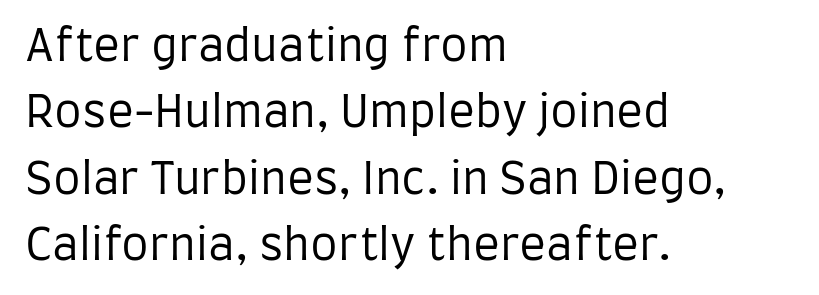
Q: Is the text bold? A: No.
Q: Is the text italic (slanted)? A: No, it is upright.
Q: Is the typeface a serif or a sans-serif typeface? A: Sans-serif.
Q: Is the text underlined? A: No.
Q: How is the paragraph aligned? A: Left-aligned.
Q: Is the spacing between letters normal or unusually wide? A: Normal.
Q: Is the spacing between lines tight, normal or loose? A: Normal.
Q: Width (condensed, normal, or wide)? A: Condensed.
Q: Stroke contrast? A: Low.
Q: x-height? A: Large.
Q: Monospaced? A: No.
